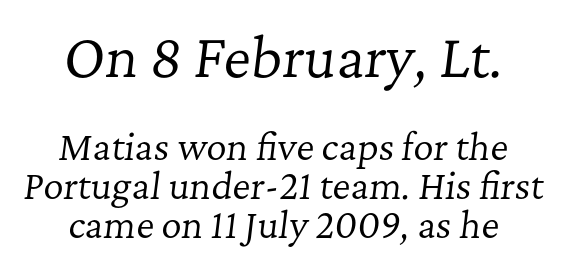
Visually, the top section dominates because its glyphs are scaled up. The characters display serif detailing at their extremities. Casual observation: everything's sitting right in the middle. Stems and bowls with no extra thickness — not bold.
